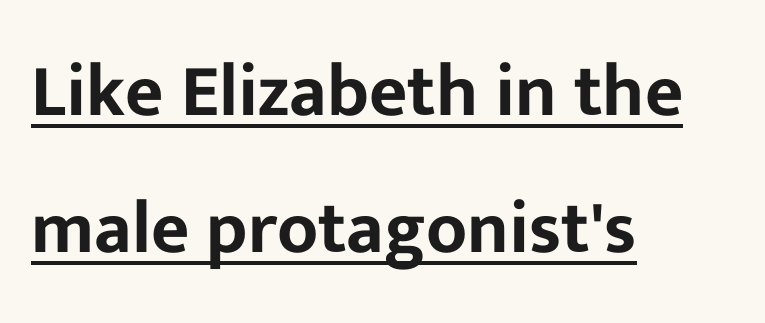
Notice how a bar underscores the lettering throughout. Examine the stroke ends and you'll find no serifs. Between one letter and the next there's only the usual sliver of space. The rag falls on the right side of this text block. A roman cut, with each character standing at attention. A typesetter would call this proportional, since set widths differ per character.
